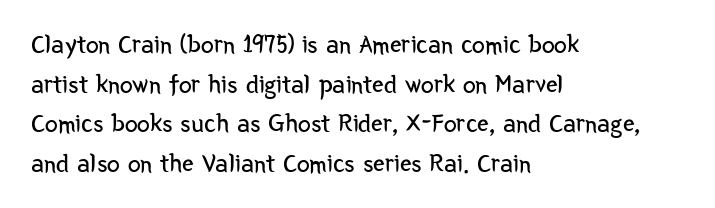
The block of text has a typical density, with ordinary space between rows. The line texture is even and compact thanks to regular tracking. Nothing heavy about these letters — not bold at all. Which margin do the lines hug? The left one — the right edge is uneven.
